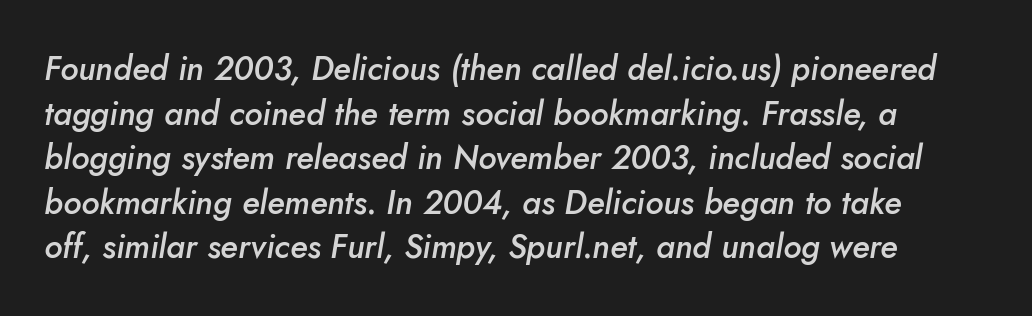
Q: Is the text bold? A: Semi-bold.
Q: Is the text italic (slanted)? A: Yes, it leans right by about 5 degrees.
Q: Is the text underlined? A: No.
Q: Is the spacing between letters normal or unusually wide? A: Normal.
Q: Is the spacing between lines tight, normal or loose? A: Normal.
Q: Width (condensed, normal, or wide)? A: Normal.
Q: Stroke contrast? A: Low.
Q: x-height? A: Small.
Q: Monospaced? A: No.
